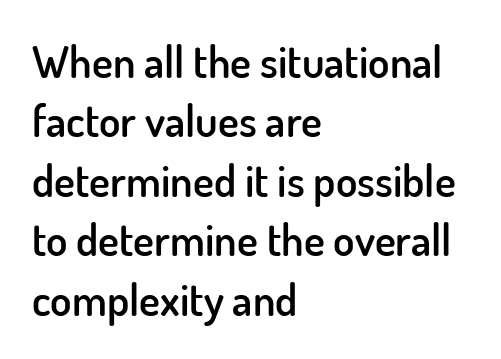
Q: Is the text bold? A: Semi-bold.
Q: Is the text italic (slanted)? A: No, it is upright.
Q: Is the typeface a serif or a sans-serif typeface? A: Sans-serif.
Q: Is the text underlined? A: No.
Q: How is the paragraph aligned? A: Left-aligned.
Q: Is the spacing between letters normal or unusually wide? A: Normal.
Q: Is the spacing between lines tight, normal or loose? A: Normal.
Q: Width (condensed, normal, or wide)? A: Normal.
Q: Stroke contrast? A: Low.
Q: x-height? A: Small.
Q: Monospaced? A: No.
